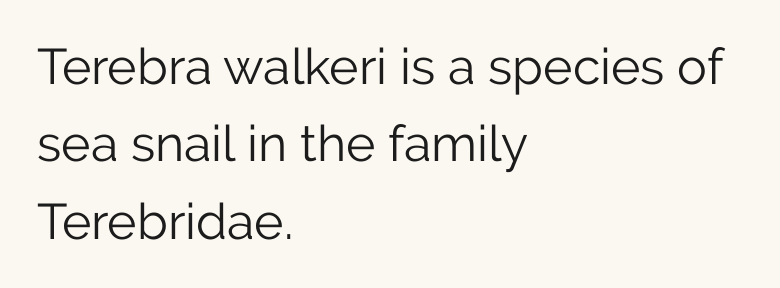
Q: Is the text bold? A: No.
Q: Is the text italic (slanted)? A: No, it is upright.
Q: Is the typeface a serif or a sans-serif typeface? A: Sans-serif.
Q: Is the text underlined? A: No.
Q: How is the paragraph aligned? A: Left-aligned.
Q: Is the spacing between letters normal or unusually wide? A: Normal.
Q: Is the spacing between lines tight, normal or loose? A: Normal.
Q: Width (condensed, normal, or wide)? A: Normal.
Q: Stroke contrast? A: Low.
Q: x-height? A: Medium.
Q: Monospaced? A: No.
